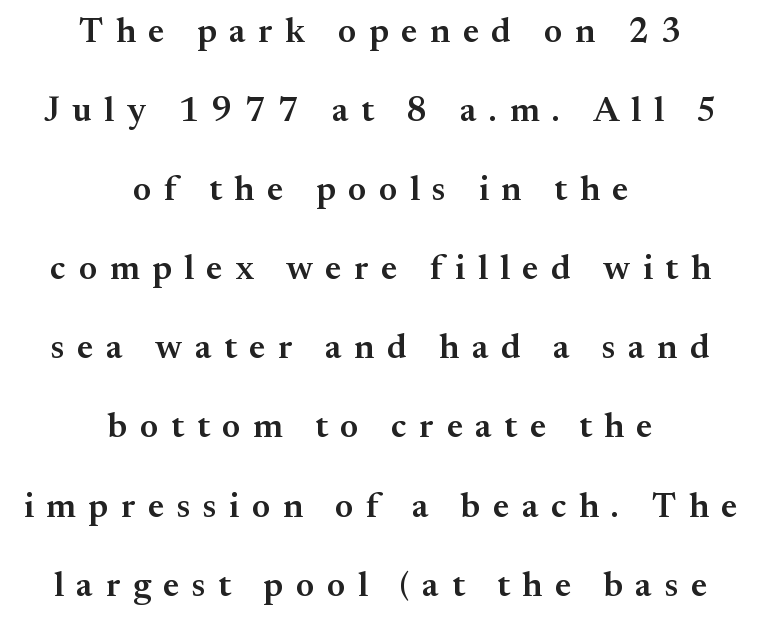
{"serif": "yes", "italic": "no", "bold": "semi", "weight": "semibold", "width": "normal", "stroke_contrast": "medium", "x_height": "small", "monospaced": "no", "underline": "no", "align": "center", "line_spacing": "loose", "line_spacing_ratio": 2.26, "letter_spacing": "wide", "letter_spacing_em": 0.36, "glyph_px": 35}
